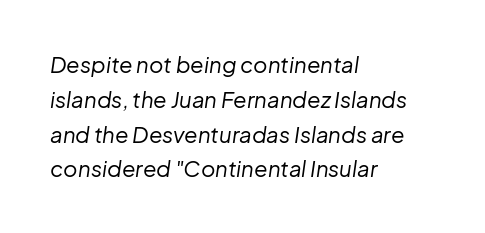
The image shows 22 px text type, italic (leaning right); set left-aligned, normal line spacing (1.58x), normal letter spacing, not underlined.
